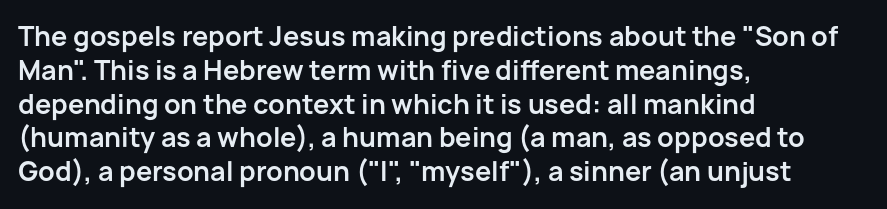
{"italic": "no", "bold": "yes", "underline": "no", "align": "left", "line_spacing": "normal", "line_spacing_ratio": 1.3, "letter_spacing": "normal", "letter_spacing_em": 0.0, "glyph_px": 26}
